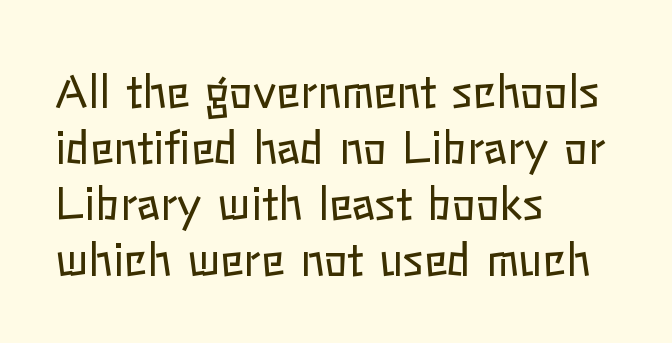
The font's upright variant was chosen for this text. Line spacing here is normal. This sample uses plain, unmodified letter spacing. Compared with a typical body face, this is equally light or lighter still. A typesetter would call this proportional, since set widths differ per character. Check under the words: just untouched page.
